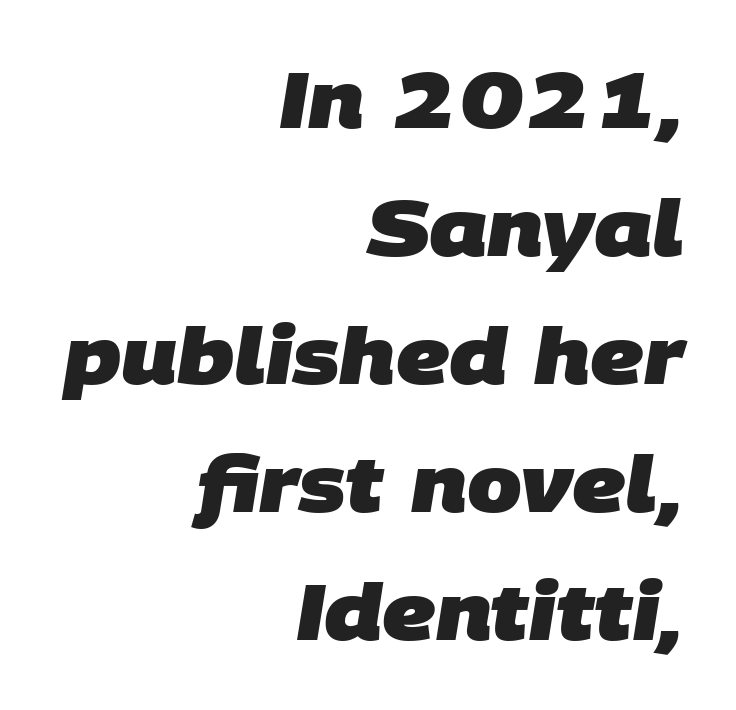
{"serif": "no", "bold": "yes", "weight": "heavy", "width": "normal", "stroke_contrast": "low", "x_height": "large", "monospaced": "no", "underline": "no", "align": "right", "line_spacing": "normal", "line_spacing_ratio": 1.64, "letter_spacing": "normal", "letter_spacing_em": 0.0, "glyph_px": 78}
